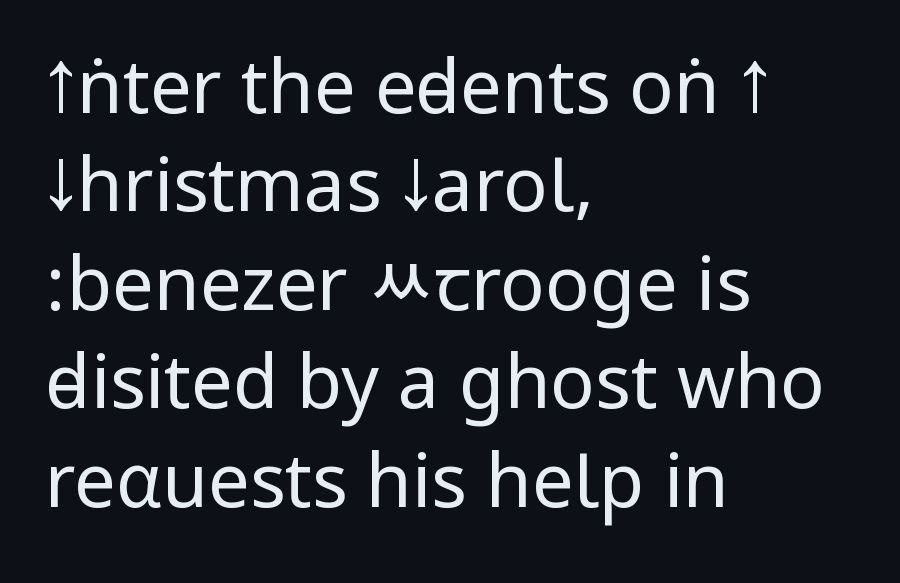
{"serif": "no", "italic": "no", "bold": "no", "weight": "regular", "width": "condensed", "stroke_contrast": "low", "underline": "no", "align": "left", "line_spacing": "normal", "line_spacing_ratio": 1.33, "letter_spacing": "normal", "letter_spacing_em": 0.0, "glyph_px": 74}
